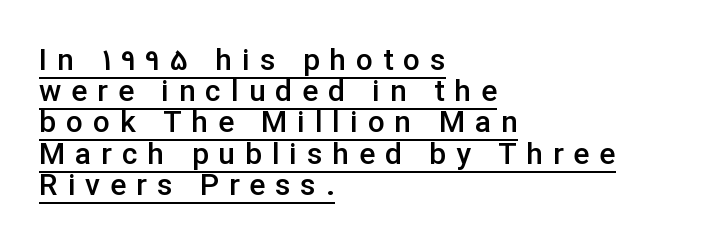
Q: Is the text bold? A: Semi-bold.
Q: Is the text italic (slanted)? A: No, it is upright.
Q: Is the typeface a serif or a sans-serif typeface? A: Sans-serif.
Q: Is the text underlined? A: Yes.
Q: How is the paragraph aligned? A: Left-aligned.
Q: Is the spacing between letters normal or unusually wide? A: Unusually wide.
Q: Is the spacing between lines tight, normal or loose? A: Tight.
Q: Width (condensed, normal, or wide)? A: Normal.
Q: Stroke contrast? A: Low.
Q: x-height? A: Medium.
Q: Monospaced? A: No.
